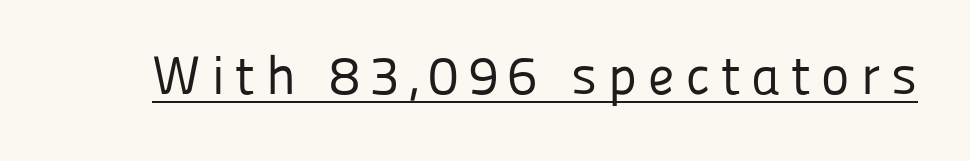
{"serif": "no", "italic": "no", "bold": "no", "weight": "regular", "width": "normal", "stroke_contrast": "low", "x_height": "medium", "monospaced": "no", "underline": "yes", "letter_spacing": "wide", "letter_spacing_em": 0.2, "glyph_px": 54}
